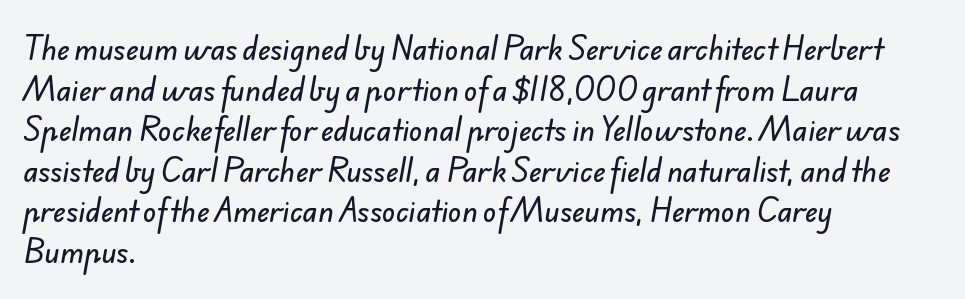
{"serif": "no", "width": "normal", "stroke_contrast": "low", "x_height": "small", "monospaced": "no", "underline": "no", "align": "left", "line_spacing": "normal", "line_spacing_ratio": 1.45, "letter_spacing": "normal", "letter_spacing_em": 0.0, "glyph_px": 28}
